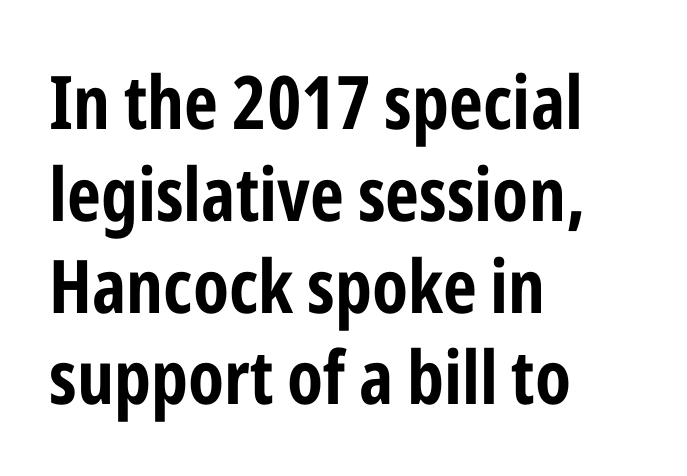
{"serif": "no", "italic": "no", "width": "condensed", "stroke_contrast": "low", "x_height": "medium", "monospaced": "no", "underline": "no", "align": "left", "line_spacing_ratio": 1.24, "letter_spacing": "normal", "letter_spacing_em": 0.0, "glyph_px": 74}
